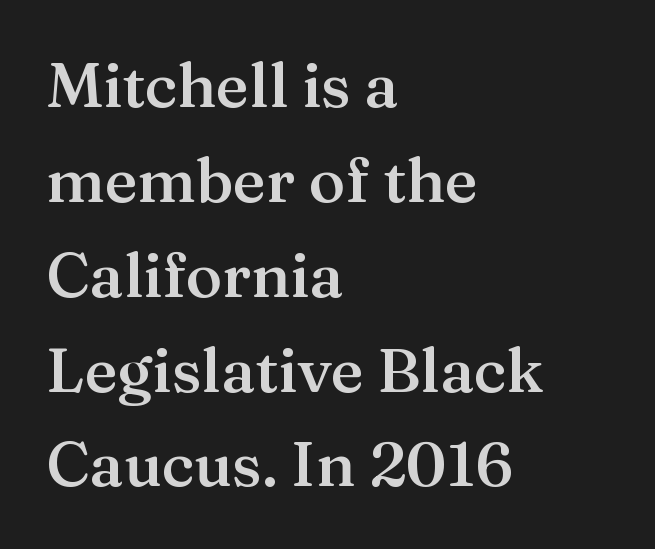
The image shows 62 px semibold serif type, upright; set left-aligned, normal line spacing (1.53x), normal letter spacing, not underlined; medium stroke contrast and a medium x-height.
